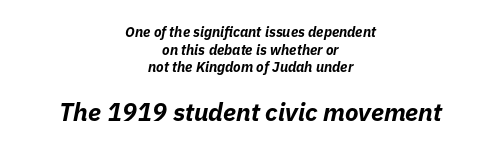
The image shows 25 px bold type, italic (leaning right); set centered, normal line spacing (1.26x), normal letter spacing, not underlined; the second (bottom) block is 1.79x larger.
